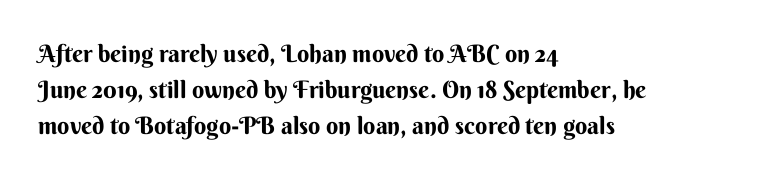
Italic: no, the glyphs are upright roman. Reading down the column, the eye jumps a familiar distance to each next line. Each row of text sits above clean, open space. Chunky letters — that's bold for sure.
